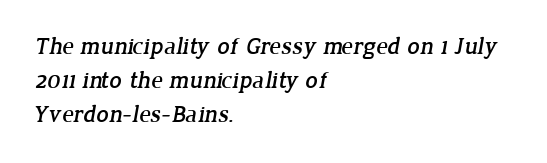
{"underline": "no", "align": "left", "line_spacing": "normal", "line_spacing_ratio": 1.41, "letter_spacing": "normal", "letter_spacing_em": 0.0, "glyph_px": 24}
